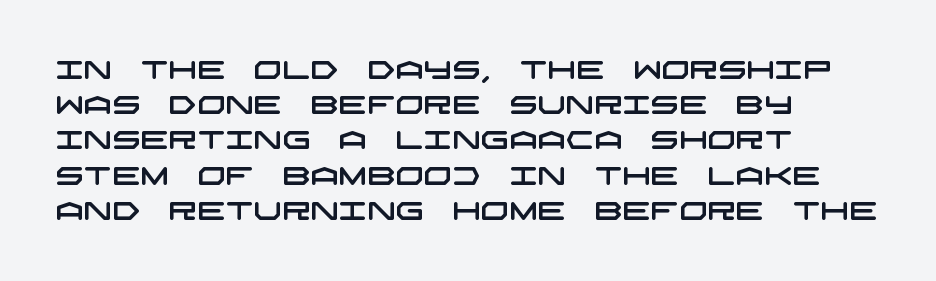
Notice how the passage keeps a crisp vertical edge on the left only. Glance below the letters and you will spot only blank space. Letter spacing: default. One glance says typical: line gaps are just what's usual.
